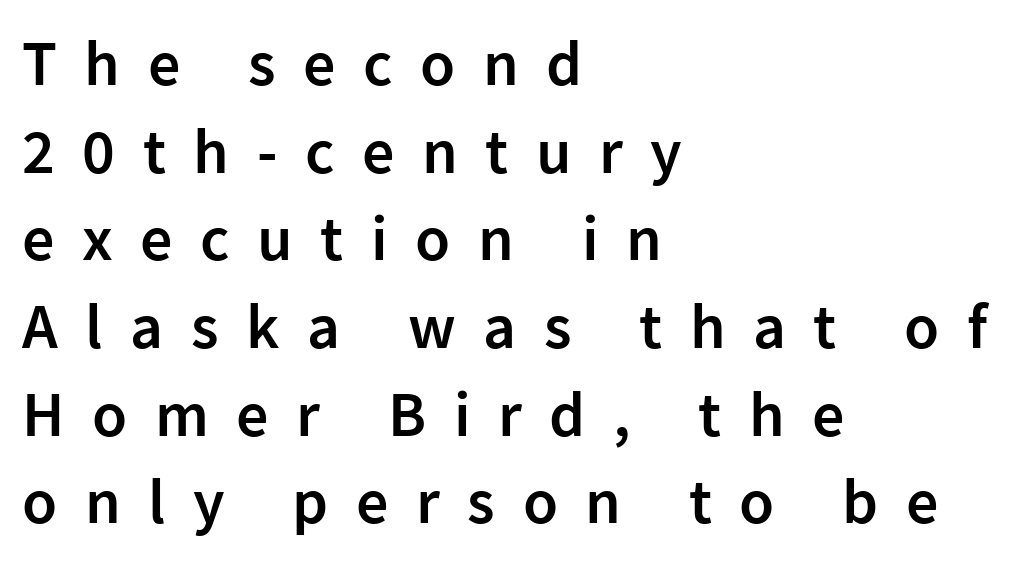
Q: Is the text bold? A: Semi-bold.
Q: Is the text italic (slanted)? A: No, it is upright.
Q: Is the typeface a serif or a sans-serif typeface? A: Sans-serif.
Q: Is the text underlined? A: No.
Q: How is the paragraph aligned? A: Left-aligned.
Q: Is the spacing between letters normal or unusually wide? A: Unusually wide.
Q: Is the spacing between lines tight, normal or loose? A: Normal.
Q: Width (condensed, normal, or wide)? A: Normal.
Q: Stroke contrast? A: Low.
Q: x-height? A: Medium.
Q: Monospaced? A: No.
